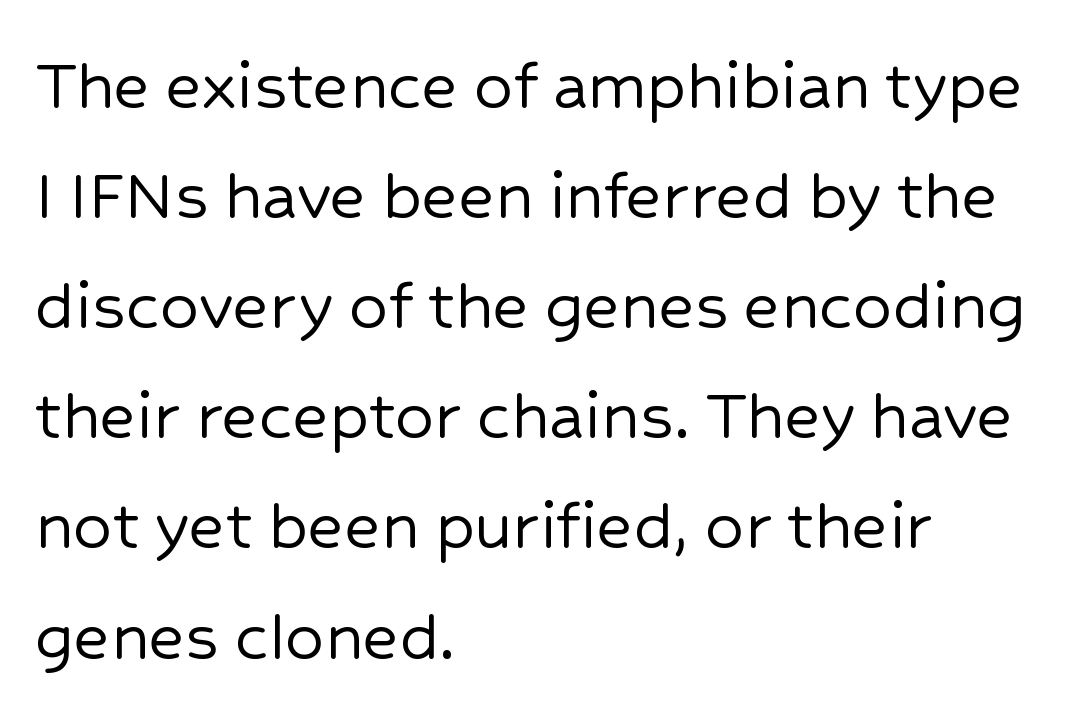
Grotesque or geometric, the face here clearly has no serifs. Observe the ordinary spacing: letters are neighbours, not strangers. Spacing verdict: proportional, widths tailored to each character. Unlike italic type, these characters show no tilt at all. A normal amount of white space separates one row of letters from the next. The space beneath each line is pristine and unruled.
